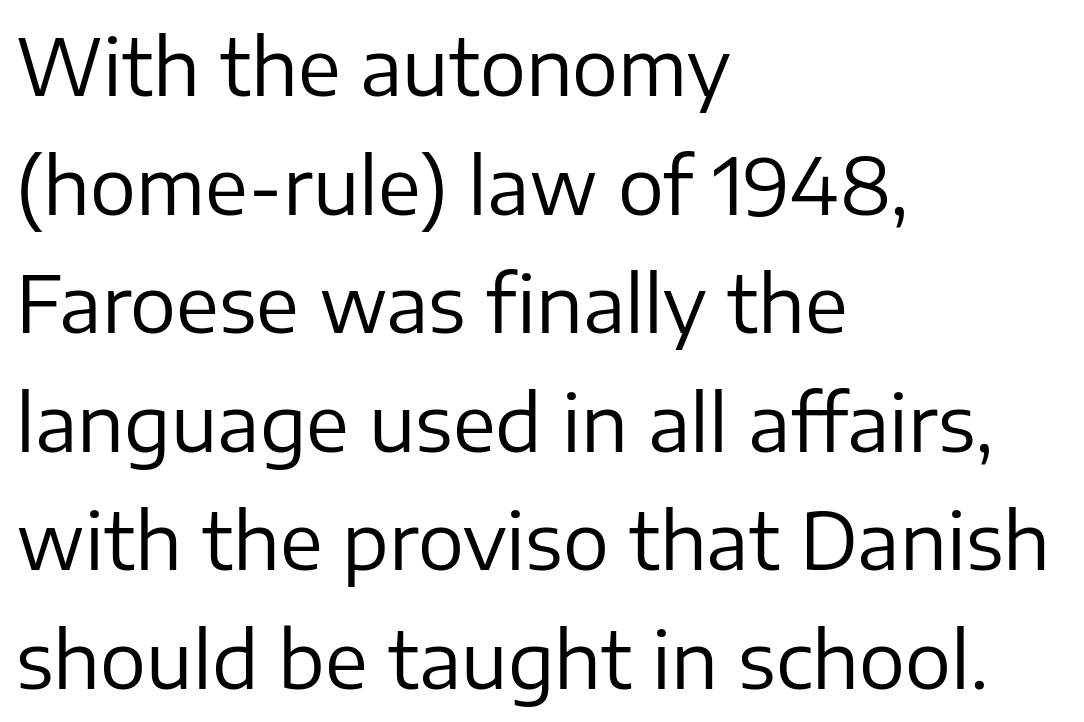
{"serif": "no", "italic": "no", "bold": "no", "weight": "regular", "width": "normal", "stroke_contrast": "low", "x_height": "medium", "monospaced": "no", "underline": "no", "align": "left", "line_spacing": "normal", "line_spacing_ratio": 1.54, "letter_spacing": "normal", "letter_spacing_em": 0.0, "glyph_px": 77}
